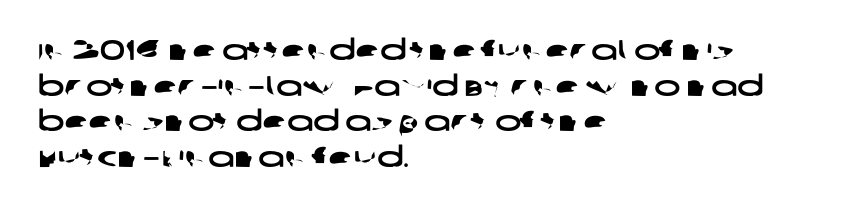
{"serif": "no", "width": "wide", "stroke_contrast": "low", "x_height": "large", "monospaced": "no", "underline": "no", "align": "left", "line_spacing": "normal", "line_spacing_ratio": 1.27, "letter_spacing": "normal", "letter_spacing_em": 0.0, "glyph_px": 28}
